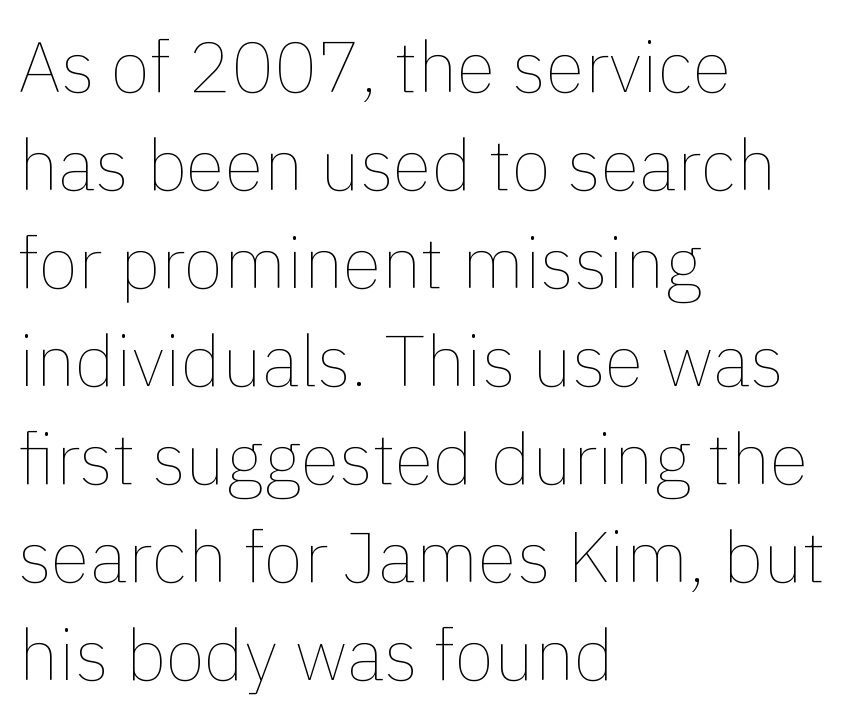
{"italic": "no", "bold": "no", "weight": "thin", "width": "normal", "x_height": "medium", "monospaced": "no", "underline": "no", "align": "left", "line_spacing": "normal", "line_spacing_ratio": 1.36, "letter_spacing": "normal", "letter_spacing_em": 0.0, "glyph_px": 72}
